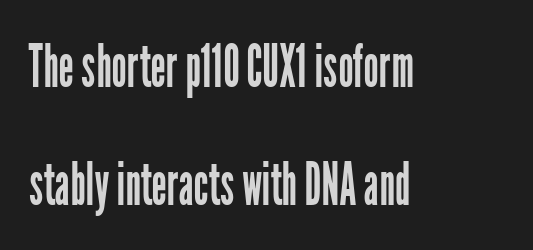
Q: Is the text bold? A: No.
Q: Is the text italic (slanted)? A: No, it is upright.
Q: Is the typeface a serif or a sans-serif typeface? A: Sans-serif.
Q: Is the text underlined? A: No.
Q: How is the paragraph aligned? A: Left-aligned.
Q: Is the spacing between letters normal or unusually wide? A: Normal.
Q: Is the spacing between lines tight, normal or loose? A: Loose.
Q: Width (condensed, normal, or wide)? A: Condensed.
Q: Stroke contrast? A: Low.
Q: x-height? A: Medium.
Q: Monospaced? A: No.
